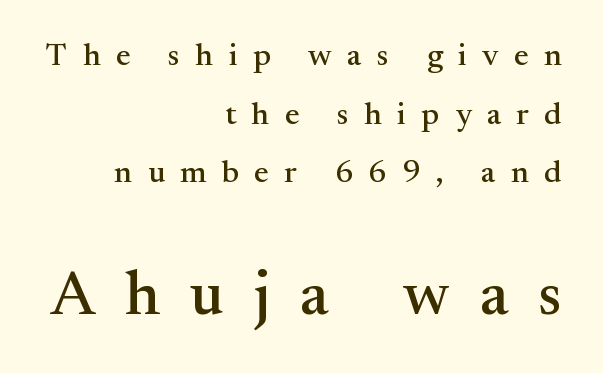
The image shows 63 px serif type, upright; set right-aligned, line spacing 1.83x, unusually wide letter spacing (+0.48 em), not underlined; the second (bottom) block is 1.97x larger; medium stroke contrast and a small x-height.
